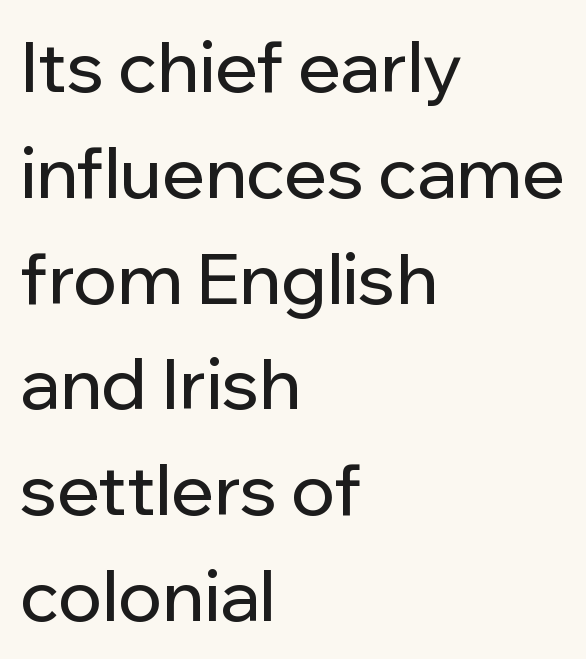
The image shows 71 px sans-serif type, upright; set left-aligned, normal line spacing (1.49x), normal letter spacing, not underlined; low stroke contrast and a medium x-height.
